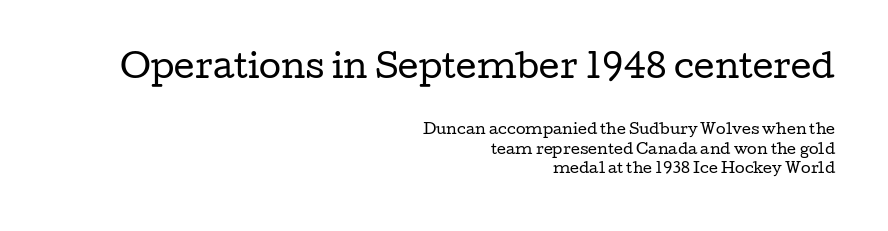
{"serif": "yes", "italic": "no", "bold": "no", "weight": "regular", "width": "wide", "stroke_contrast": "low", "x_height": "medium", "monospaced": "no", "underline": "no", "align": "right", "line_spacing": "normal", "line_spacing_ratio": 1.39, "letter_spacing": "normal", "letter_spacing_em": 0.0, "larger_block": "first", "size_ratio": 2.29, "glyph_px": 32}
